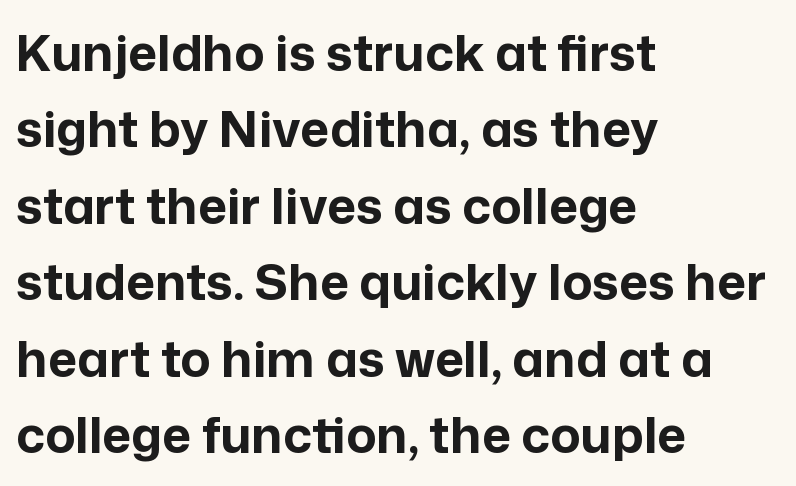
{"serif": "no", "italic": "no", "bold": "yes", "weight": "bold", "width": "normal", "stroke_contrast": "low", "x_height": "medium", "monospaced": "no", "underline": "no", "align": "left", "line_spacing": "normal", "line_spacing_ratio": 1.53, "letter_spacing": "normal", "letter_spacing_em": 0.0, "glyph_px": 50}
